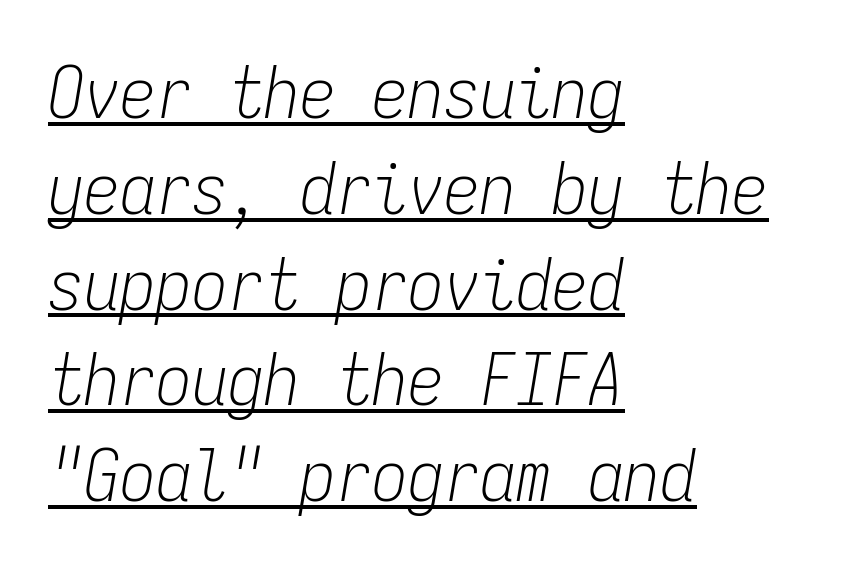
{"italic": "yes", "lean": "right", "slant_degrees": 9, "bold": "no", "weight": "light", "width": "condensed", "stroke_contrast": "low", "x_height": "medium", "monospaced": "yes", "underline": "yes", "align": "left", "line_spacing": "normal", "line_spacing_ratio": 1.33, "letter_spacing": "normal", "letter_spacing_em": 0.0, "glyph_px": 72}
